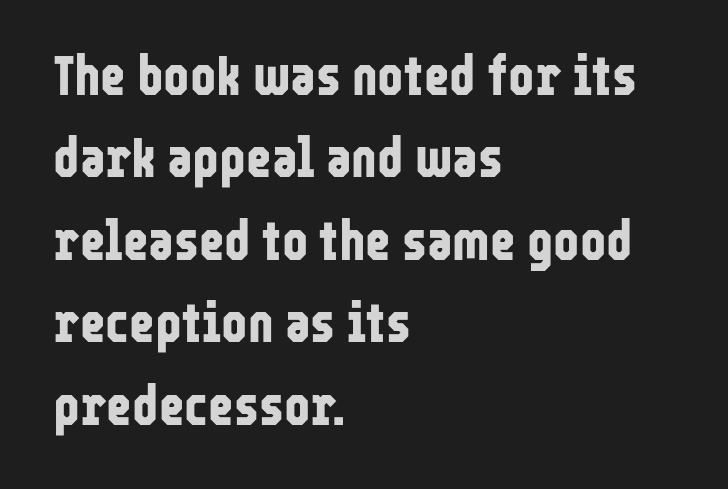
Q: Is the text bold? A: Yes.
Q: Is the text italic (slanted)? A: No, it is upright.
Q: Is the typeface a serif or a sans-serif typeface? A: Sans-serif.
Q: Is the text underlined? A: No.
Q: How is the paragraph aligned? A: Left-aligned.
Q: Is the spacing between letters normal or unusually wide? A: Normal.
Q: Is the spacing between lines tight, normal or loose? A: Normal.
Q: Width (condensed, normal, or wide)? A: Condensed.
Q: Stroke contrast? A: Low.
Q: x-height? A: Medium.
Q: Monospaced? A: No.
